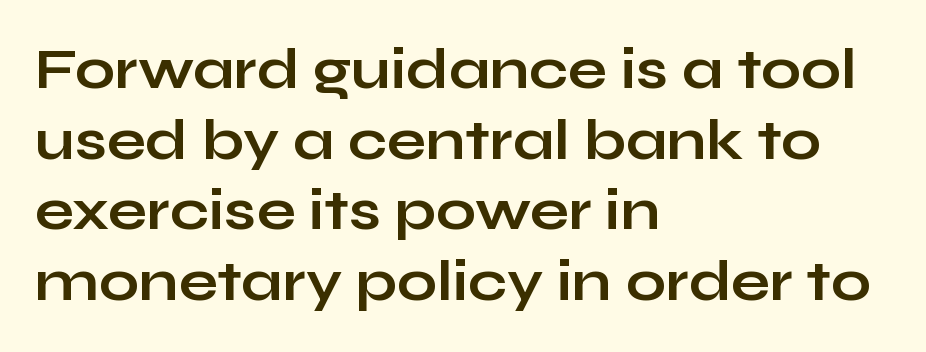
Q: Is the text bold? A: Yes.
Q: Is the text italic (slanted)? A: No, it is upright.
Q: Is the typeface a serif or a sans-serif typeface? A: Sans-serif.
Q: Is the text underlined? A: No.
Q: How is the paragraph aligned? A: Left-aligned.
Q: Is the spacing between letters normal or unusually wide? A: Normal.
Q: Width (condensed, normal, or wide)? A: Wide.
Q: Stroke contrast? A: Low.
Q: x-height? A: Medium.
Q: Monospaced? A: No.
